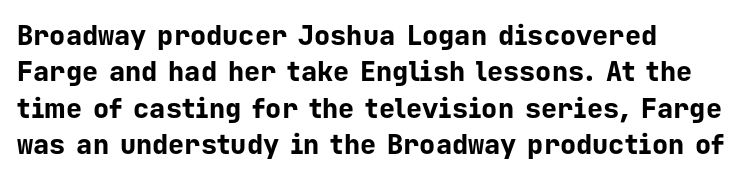
{"italic": "no", "bold": "yes", "underline": "no", "line_spacing": "normal", "line_spacing_ratio": 1.35, "letter_spacing": "normal", "letter_spacing_em": 0.0, "glyph_px": 27}
